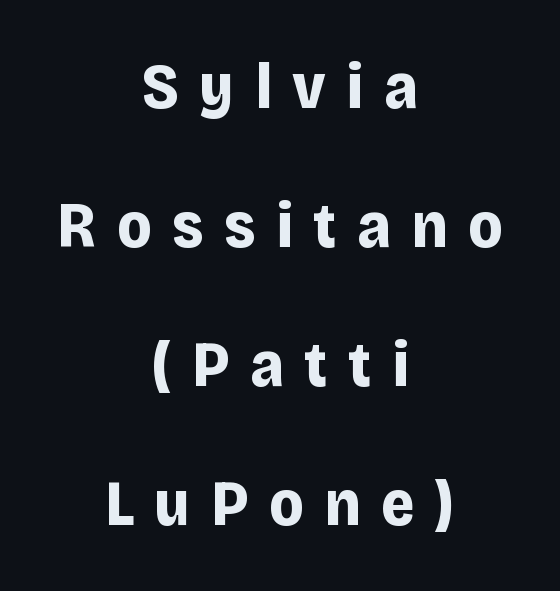
These lines were composed using upright roman letters. What stands out about the letter spacing? Its width — letters are far apart. Letterform terminals end flat and unadorned throughout the passage. Both edges are ragged and mirror each other, which tells us the setting is centered.
